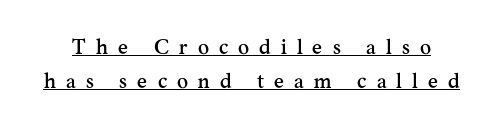
The image shows 21 px text type, upright; set normal line spacing (1.62x), unusually wide letter spacing (+0.48 em), underlined.
